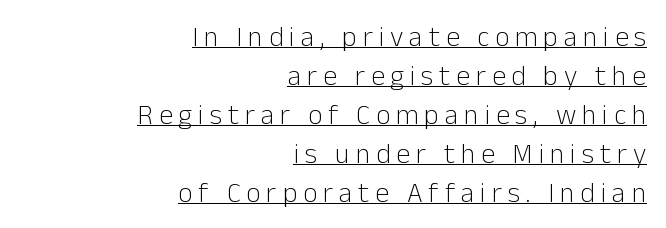
The image shows 28 px light sans-serif type, upright; set right-aligned, normal line spacing (1.39x), unusually wide letter spacing (+0.21 em), underlined; low stroke contrast and a medium x-height.
